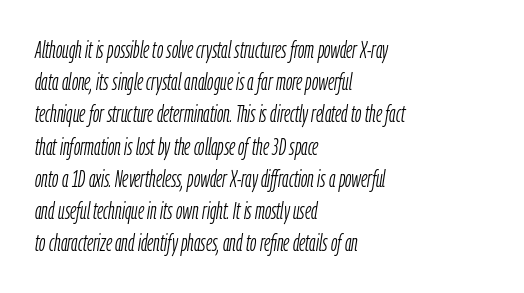
Q: Is the text bold? A: No.
Q: Is the text italic (slanted)? A: Yes, it leans right by about 9 degrees.
Q: Is the text underlined? A: No.
Q: How is the paragraph aligned? A: Left-aligned.
Q: Is the spacing between letters normal or unusually wide? A: Normal.
Q: Is the spacing between lines tight, normal or loose? A: Normal.
